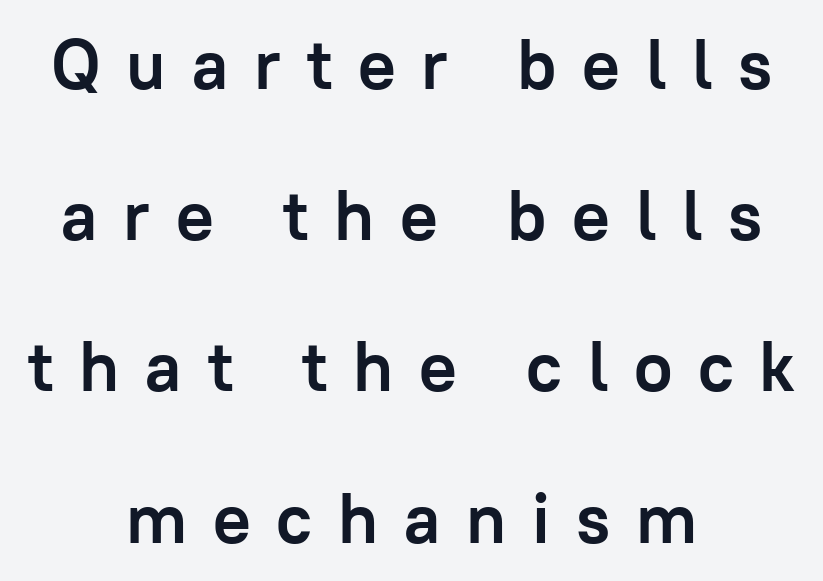
{"serif": "no", "italic": "no", "bold": "yes", "weight": "semibold", "width": "normal", "stroke_contrast": "low", "x_height": "medium", "monospaced": "no", "underline": "no", "align": "center", "line_spacing": "loose", "line_spacing_ratio": 2.16, "letter_spacing": "wide", "letter_spacing_em": 0.37, "glyph_px": 70}
